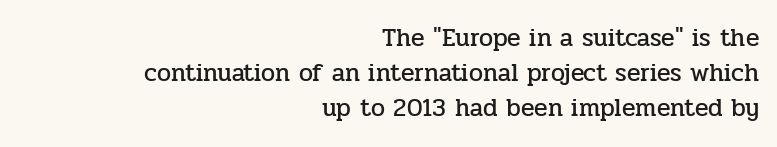
{"italic": "no", "underline": "no", "align": "right", "line_spacing": "normal", "line_spacing_ratio": 1.41, "letter_spacing": "normal", "letter_spacing_em": 0.0, "glyph_px": 25}
